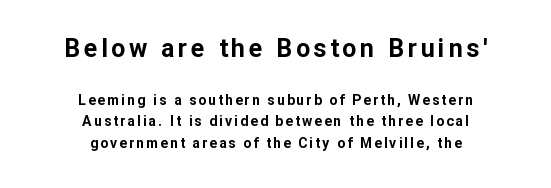
{"italic": "no", "bold": "yes", "underline": "no", "align": "center", "line_spacing": "normal", "line_spacing_ratio": 1.52, "larger_block": "first", "size_ratio": 1.79, "glyph_px": 25}
